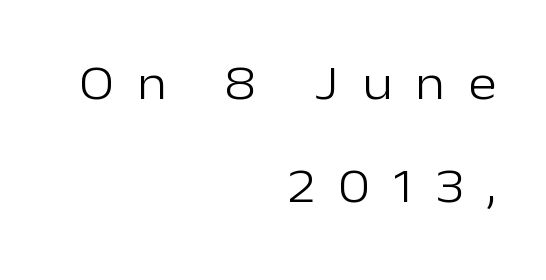
{"serif": "no", "italic": "no", "bold": "no", "weight": "light", "width": "normal", "stroke_contrast": "low", "x_height": "medium", "monospaced": "no", "underline": "no", "align": "right", "line_spacing": "loose", "line_spacing_ratio": 2.11, "letter_spacing": "wide", "letter_spacing_em": 0.47, "glyph_px": 49}
